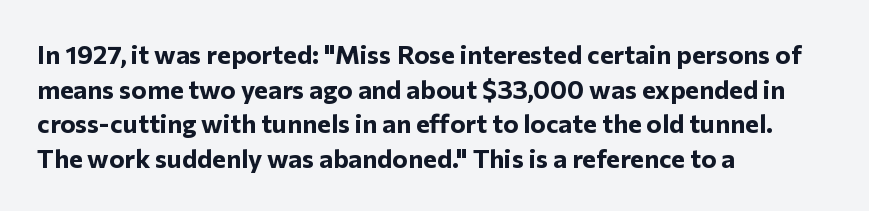
{"italic": "no", "bold": "yes", "underline": "no", "align": "left", "line_spacing": "normal", "line_spacing_ratio": 1.33, "letter_spacing": "normal", "letter_spacing_em": 0.0, "glyph_px": 26}
